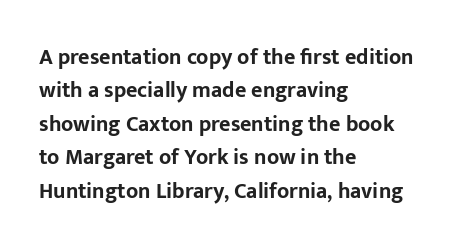
{"italic": "no", "bold": "yes", "underline": "no", "align": "left", "line_spacing": "normal", "line_spacing_ratio": 1.52, "letter_spacing": "normal", "letter_spacing_em": 0.0, "glyph_px": 22}
